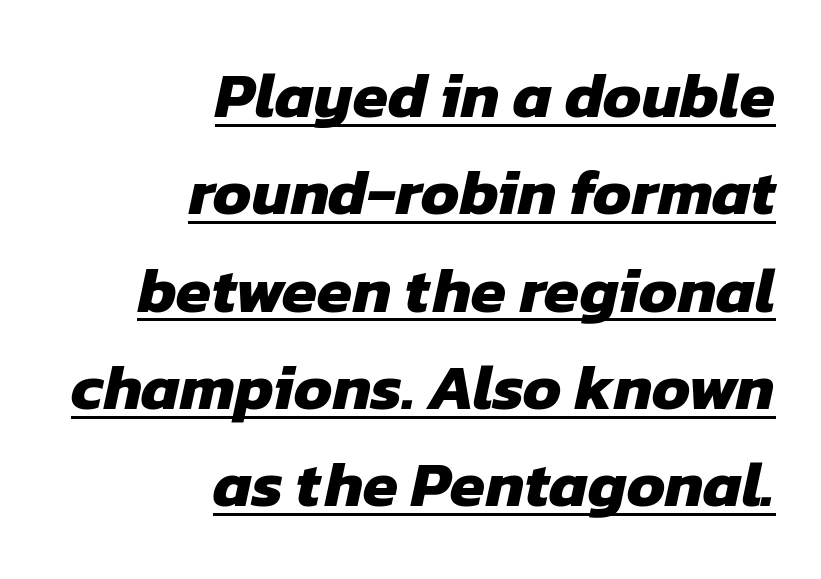
The image shows 64 px heavy sans-serif type; set right-aligned, normal line spacing (1.52x), normal letter spacing, underlined; low stroke contrast and a medium x-height.
